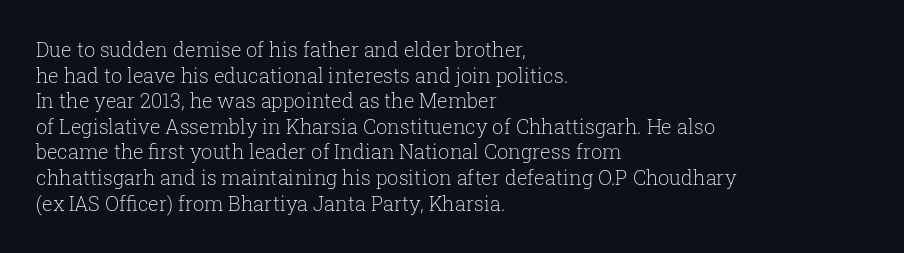
The image shows 20 px text type, upright; set left-aligned, normal line spacing (1.28x), normal letter spacing, not underlined.
